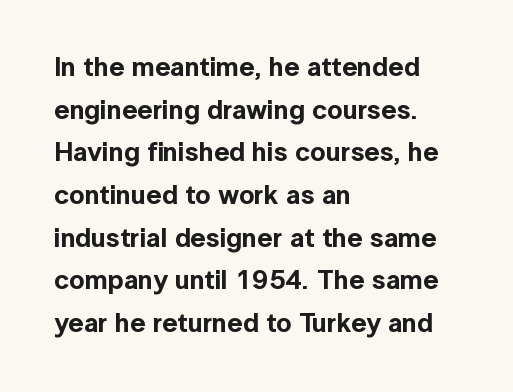
Q: Is the text italic (slanted)? A: No, it is upright.
Q: Is the text underlined? A: No.
Q: How is the paragraph aligned? A: Left-aligned.
Q: Is the spacing between letters normal or unusually wide? A: Normal.
Q: Is the spacing between lines tight, normal or loose? A: Normal.
